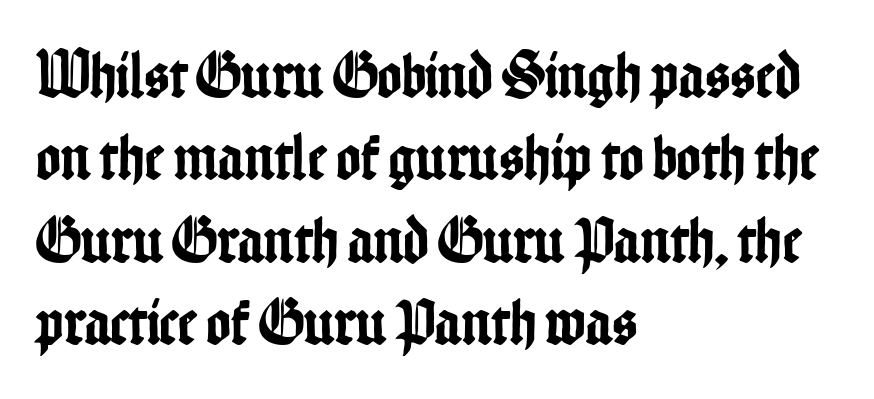
Characters remain perfectly vertical along every line. Here the designer chose a conventional face with non-uniform glyph widths. The ragged edge is on the right, which tells us the setting is flush left. A bare baseline throughout the passage. Tracking here is standard; glyphs follow each other at the usual distance. Check where the strokes stop: nothing finishes them off — pure sans.
